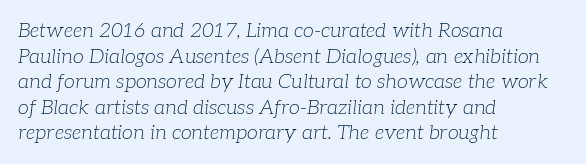
Slant detected: the letters are inclined. The strip under each line holds only bare page. Alignment: flush left. Nothing heavy about these letters — not bold at all. Notice how descenders clear the ascenders below comfortably — that's standard leading. Look at the tracking — it's just the regular setting, nothing added.
